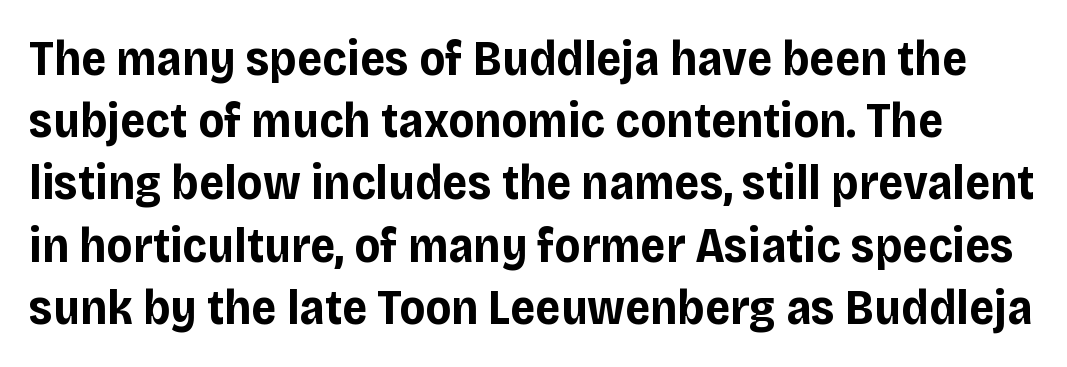
The image shows 49 px bold sans-serif type, upright; set normal line spacing (1.27x), normal letter spacing, not underlined; low stroke contrast and a large x-height.
